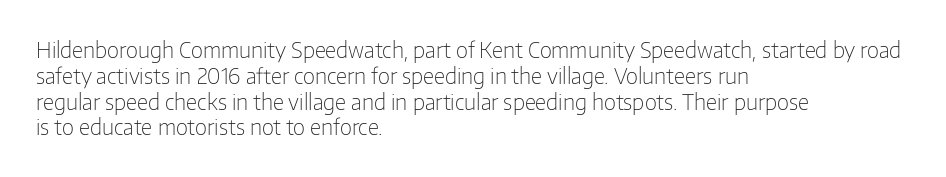
Visually the block forms a straight wall on the left and a jagged coastline on the right. This sample uses plain, unmodified letter spacing. The face looks like a standard text weight, possibly lighter. Check under the words: just untouched page. Does the lettering tilt? It doesn't — this is upright.
